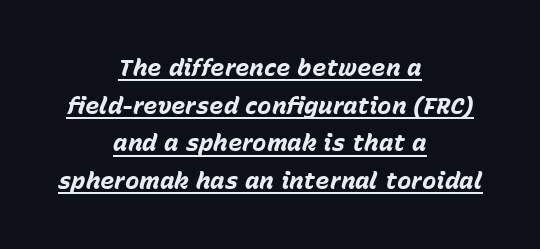
The image shows 24 px bold type, italic (leaning right); set centered, normal line spacing (1.57x), normal letter spacing, underlined.
